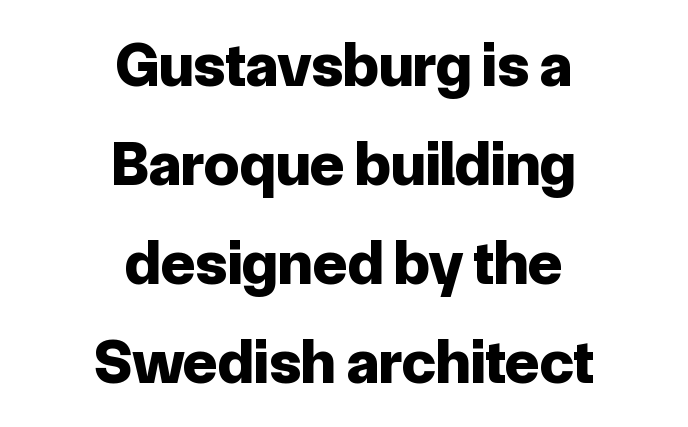
The face used here is proportionally spaced, like ordinary book or web type. Regular leading. Heavy, bold letterforms. Quick note: not italic, upright.
